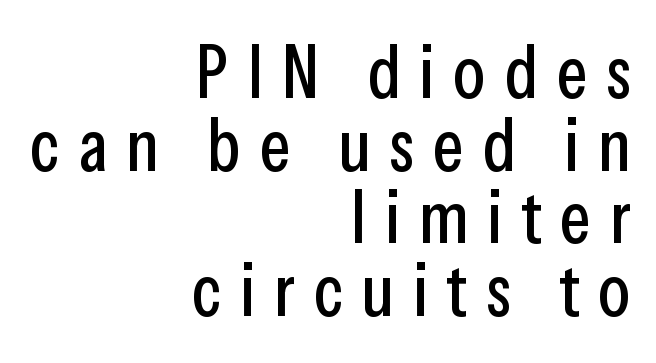
Q: Is the text italic (slanted)? A: No, it is upright.
Q: Is the typeface a serif or a sans-serif typeface? A: Sans-serif.
Q: Is the text underlined? A: No.
Q: How is the paragraph aligned? A: Right-aligned.
Q: Is the spacing between letters normal or unusually wide? A: Unusually wide.
Q: Is the spacing between lines tight, normal or loose? A: Tight.
Q: Width (condensed, normal, or wide)? A: Condensed.
Q: Stroke contrast? A: Low.
Q: x-height? A: Medium.
Q: Monospaced? A: No.
